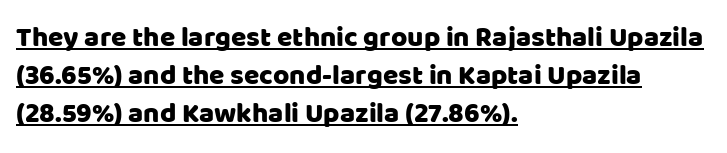
Think of a printed novel: that variable character pitch is what you see here. Rows of type keep a routine distance in the vertical direction. Does the type have serifs? No, each stem ends abruptly. Vertical strokes here are truly vertical. You can see a thin bar hugging the bottom of the glyphs. Characters follow at the spacing the type designer built in.
